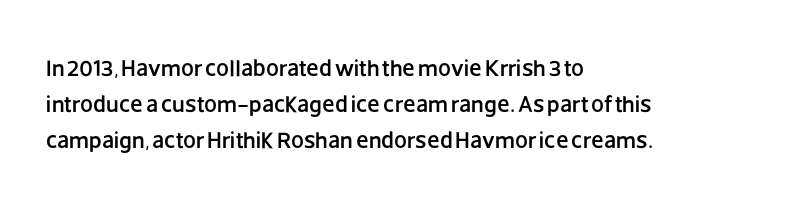
Q: Is the text italic (slanted)? A: No, it is upright.
Q: Is the text underlined? A: No.
Q: How is the paragraph aligned? A: Left-aligned.
Q: Is the spacing between letters normal or unusually wide? A: Normal.
Q: Is the spacing between lines tight, normal or loose? A: Normal.
